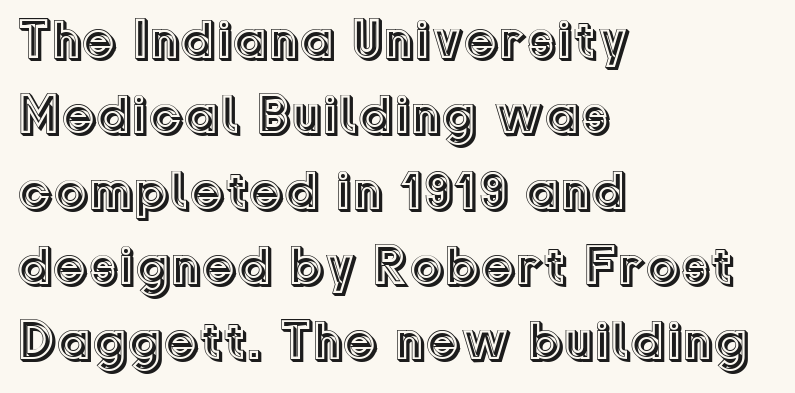
Spacing between characters is what you'd get straight out of the box. Has an underline been added? It has not. You could not count columns in this text — the font is proportionally spaced. Each new line begins a customary step beneath the previous one.
